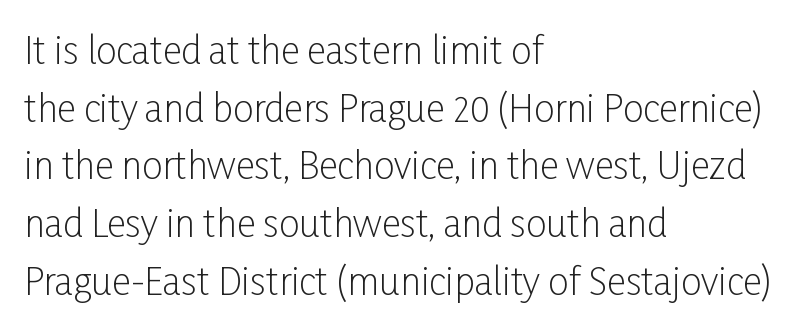
The image shows 37 px light, condensed sans-serif type, upright; set left-aligned, normal line spacing (1.56x), normal letter spacing, not underlined; low stroke contrast and a medium x-height.
